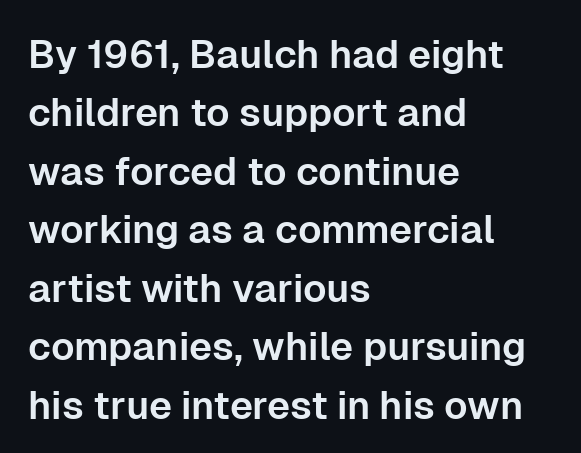
You can tell from the bare stems that sans-serif type was used. Layout note: lines flush left. Looks like regular typesetting: each glyph gets only the width it needs. The area under the type is left untouched.
